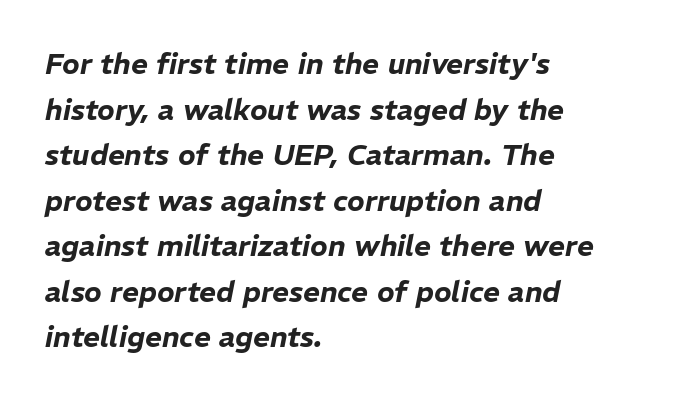
Bare-footed words on every line. The rendering keeps characters at their native spacing. This block has exactly the height ordinary leading produces. Spacing verdict: proportional, widths tailored to each character. An italicized treatment has been applied to the whole sample. Notice how the passage keeps a crisp vertical edge on the left only.
